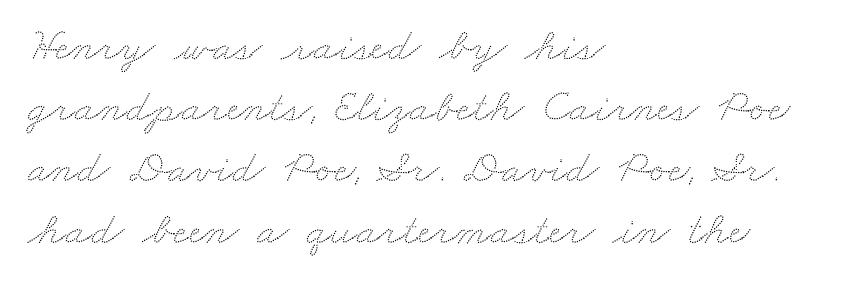
{"width": "wide", "stroke_contrast": "low", "x_height": "small", "monospaced": "no", "underline": "no", "align": "left", "line_spacing": "normal", "line_spacing_ratio": 1.33, "letter_spacing": "normal", "letter_spacing_em": 0.0, "glyph_px": 46}
